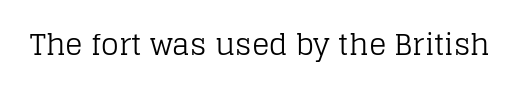
{"serif": "yes", "italic": "no", "bold": "no", "weight": "regular", "width": "normal", "stroke_contrast": "low", "x_height": "large", "monospaced": "no", "underline": "no", "letter_spacing": "normal", "letter_spacing_em": 0.0, "glyph_px": 29}
